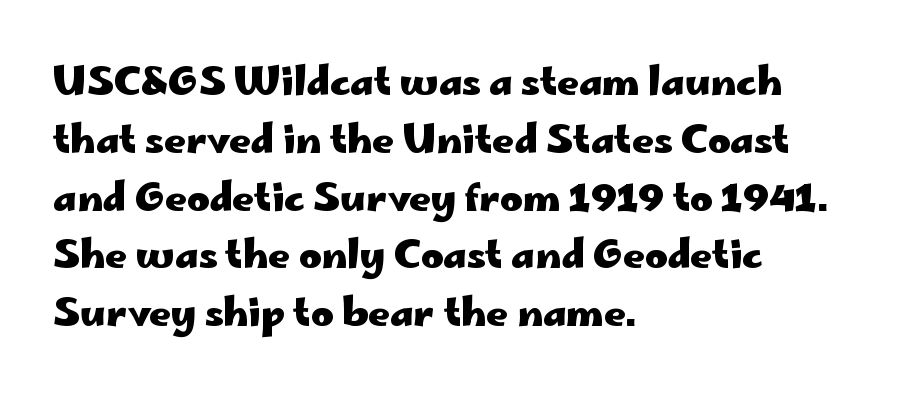
Are there feet on the stems? There aren't — it's a sans. Each glyph is drawn with heavy, bold strokes. The font's upright variant was chosen for this text. Decoration check: the copy has no underline. Line spacing here is normal. Standard letterfit; no display-style spreading of the glyphs.
